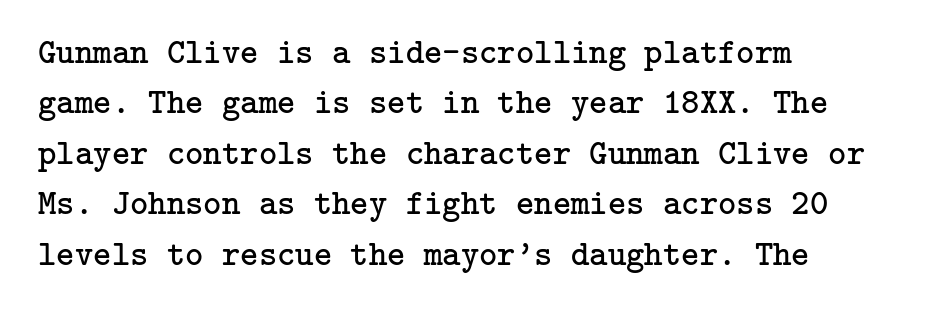
Q: Is the text bold? A: No.
Q: Is the text italic (slanted)? A: No, it is upright.
Q: Is the typeface a serif or a sans-serif typeface? A: Serif.
Q: Is the text underlined? A: No.
Q: How is the paragraph aligned? A: Left-aligned.
Q: Is the spacing between letters normal or unusually wide? A: Normal.
Q: Is the spacing between lines tight, normal or loose? A: Normal.
Q: Width (condensed, normal, or wide)? A: Normal.
Q: Stroke contrast? A: Low.
Q: x-height? A: Medium.
